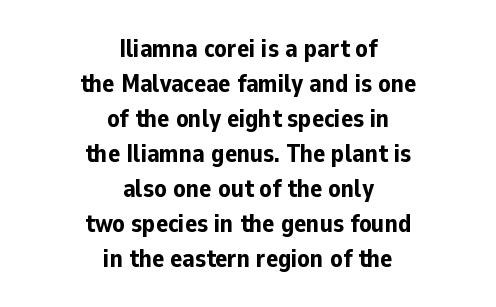
Every letter is thick-stroked: bold, no question. Notice how the stems are strictly vertical — no italics here. Bare-footed words on every line. Visually the block forms a symmetrical silhouette, jagged on both flanks.
